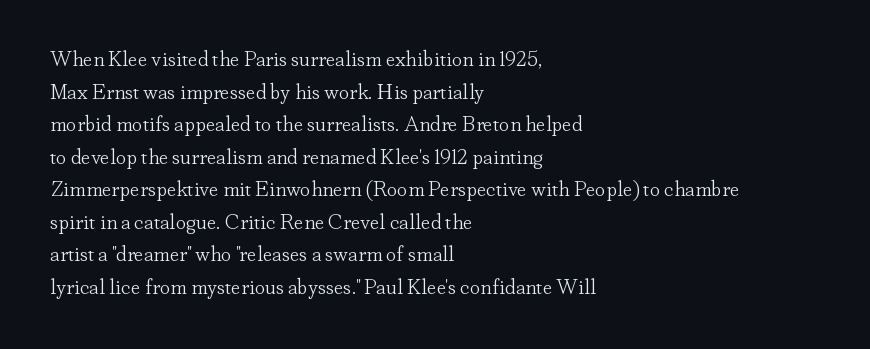
The image shows 21 px text type, upright; set left-aligned, normal line spacing (1.55x), normal letter spacing, not underlined.
